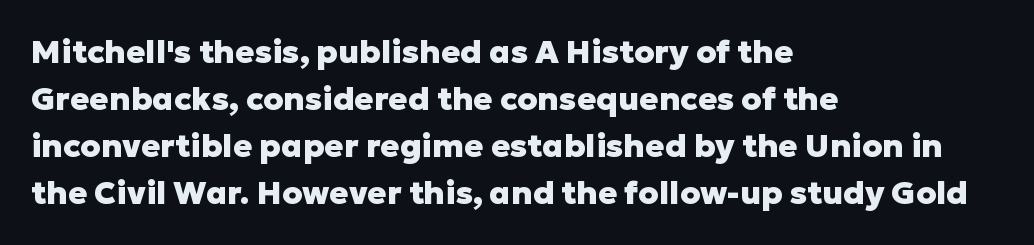
The image shows 32 px heavy sans-serif type, upright; set left-aligned, normal line spacing (1.47x), normal letter spacing, not underlined; low stroke contrast and a medium x-height.
